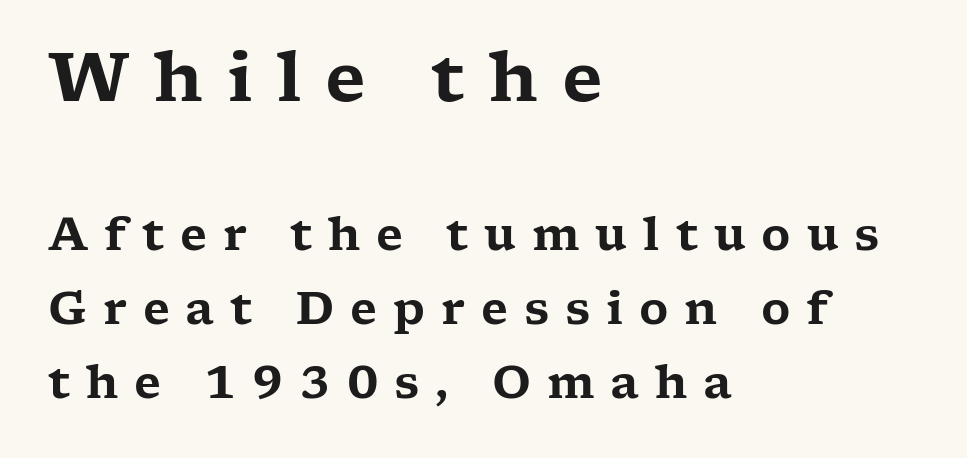
A typesetter would call this heavily tracked-out type. Tall strokes in this sample are plumb rather than angled. This sample keeps an unexceptional amount of space between lines. Descenders are the only things crossing below the line. Compare the two chunks: the upper has the greater cap height. In CSS terms this would be text-align: left.
